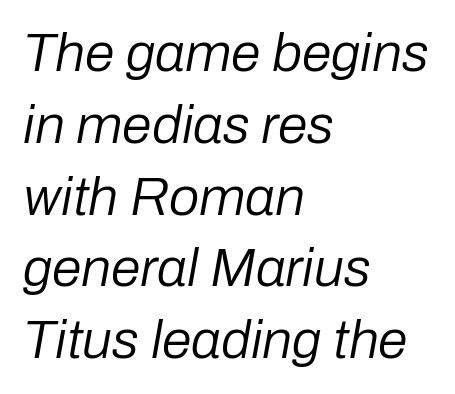
Q: Is the text bold? A: No.
Q: Is the text italic (slanted)? A: Yes, it leans right by about 10 degrees.
Q: Is the text underlined? A: No.
Q: How is the paragraph aligned? A: Left-aligned.
Q: Is the spacing between letters normal or unusually wide? A: Normal.
Q: Is the spacing between lines tight, normal or loose? A: Normal.
Q: Width (condensed, normal, or wide)? A: Normal.
Q: Stroke contrast? A: Low.
Q: x-height? A: Medium.
Q: Monospaced? A: No.
